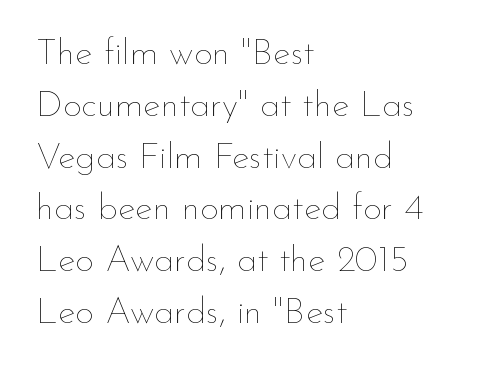
The image shows 37 px thin type, upright; set left-aligned, normal line spacing (1.4x), normal letter spacing, not underlined; low stroke contrast and a small x-height.
